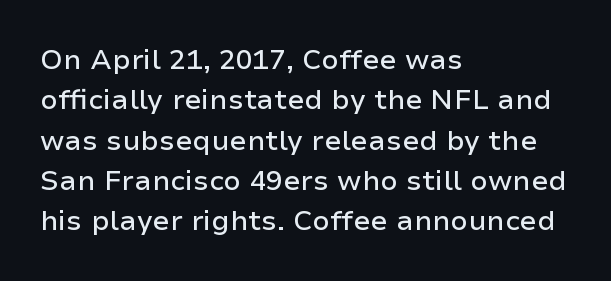
The image shows 28 px sans-serif type, upright; set left-aligned, normal line spacing (1.44x), normal letter spacing, not underlined; low stroke contrast and a medium x-height.
